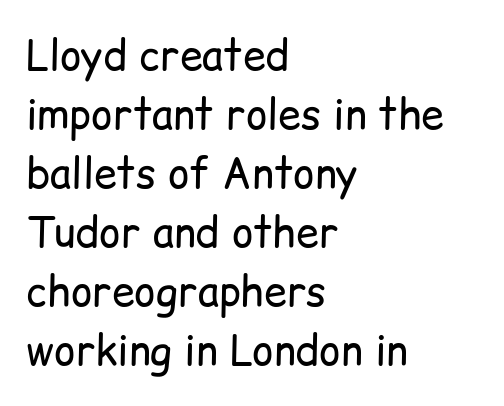
Q: Is the text bold? A: No.
Q: Is the text italic (slanted)? A: No, it is upright.
Q: Is the typeface a serif or a sans-serif typeface? A: Sans-serif.
Q: Is the text underlined? A: No.
Q: How is the paragraph aligned? A: Left-aligned.
Q: Is the spacing between letters normal or unusually wide? A: Normal.
Q: Is the spacing between lines tight, normal or loose? A: Normal.
Q: Width (condensed, normal, or wide)? A: Normal.
Q: Stroke contrast? A: Low.
Q: x-height? A: Medium.
Q: Monospaced? A: No.
